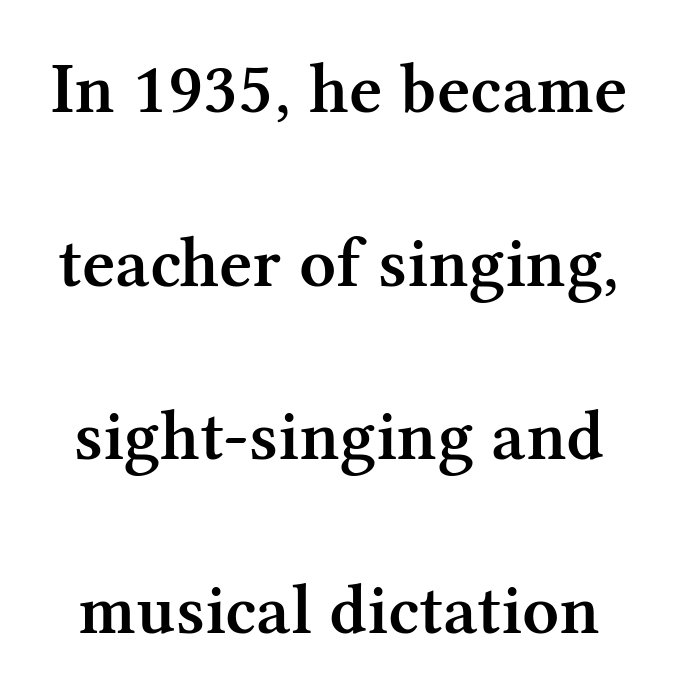
{"serif": "yes", "italic": "no", "bold": "semi", "weight": "semibold", "width": "normal", "stroke_contrast": "medium", "x_height": "medium", "monospaced": "no", "underline": "no", "line_spacing": "loose", "line_spacing_ratio": 2.41, "letter_spacing": "normal", "letter_spacing_em": 0.0, "glyph_px": 72}
